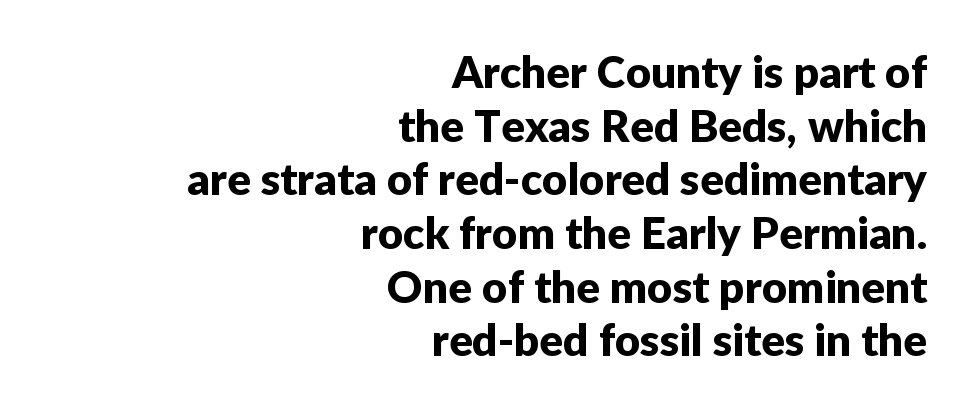
{"serif": "no", "italic": "no", "width": "normal", "stroke_contrast": "low", "x_height": "medium", "monospaced": "no", "underline": "no", "align": "right", "line_spacing_ratio": 1.22, "letter_spacing": "normal", "letter_spacing_em": 0.0, "glyph_px": 44}
